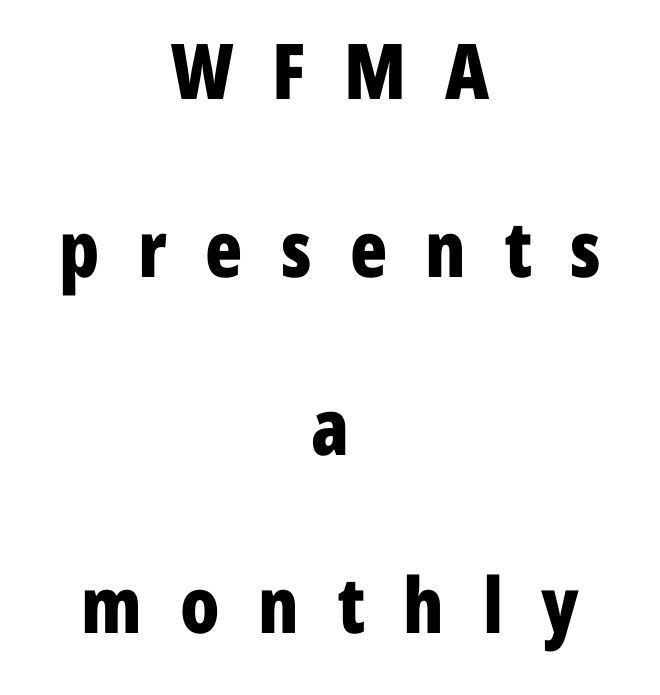
The image shows 77 px bold, condensed sans-serif type, upright; set centered, loose line spacing (2.31x), unusually wide letter spacing (+0.5 em), not underlined; low stroke contrast and a medium x-height.
